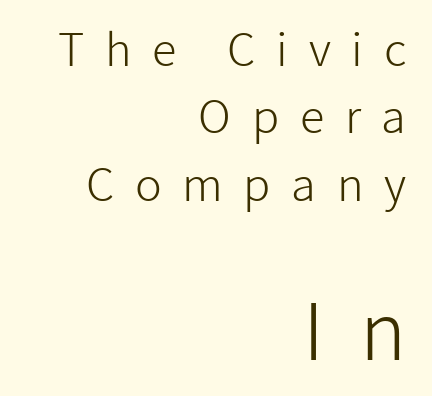
Q: Is the text bold? A: No.
Q: Is the text italic (slanted)? A: No, it is upright.
Q: Is the typeface a serif or a sans-serif typeface? A: Sans-serif.
Q: Is the text underlined? A: No.
Q: How is the paragraph aligned? A: Right-aligned.
Q: Is the spacing between letters normal or unusually wide? A: Unusually wide.
Q: Is the spacing between lines tight, normal or loose? A: Normal.
Q: Which block of text is set in a larger size, the first (top) or the second (bottom)? A: The second (bottom) one.
Q: Width (condensed, normal, or wide)? A: Normal.
Q: Stroke contrast? A: Low.
Q: x-height? A: Medium.
Q: Monospaced? A: No.
